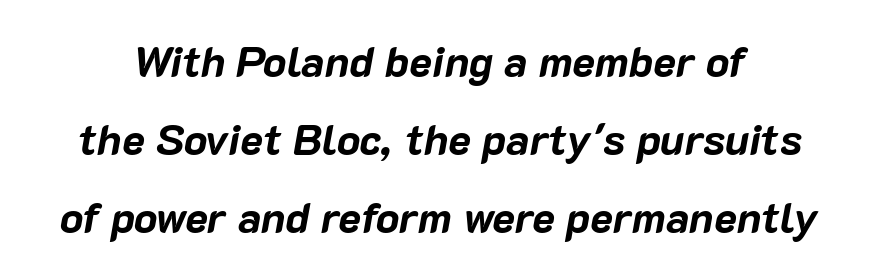
Q: Is the text bold? A: Yes.
Q: Is the text italic (slanted)? A: Yes, it leans right by about 10 degrees.
Q: Is the text underlined? A: No.
Q: Is the spacing between letters normal or unusually wide? A: Normal.
Q: Width (condensed, normal, or wide)? A: Normal.
Q: Stroke contrast? A: Low.
Q: x-height? A: Medium.
Q: Monospaced? A: No.
